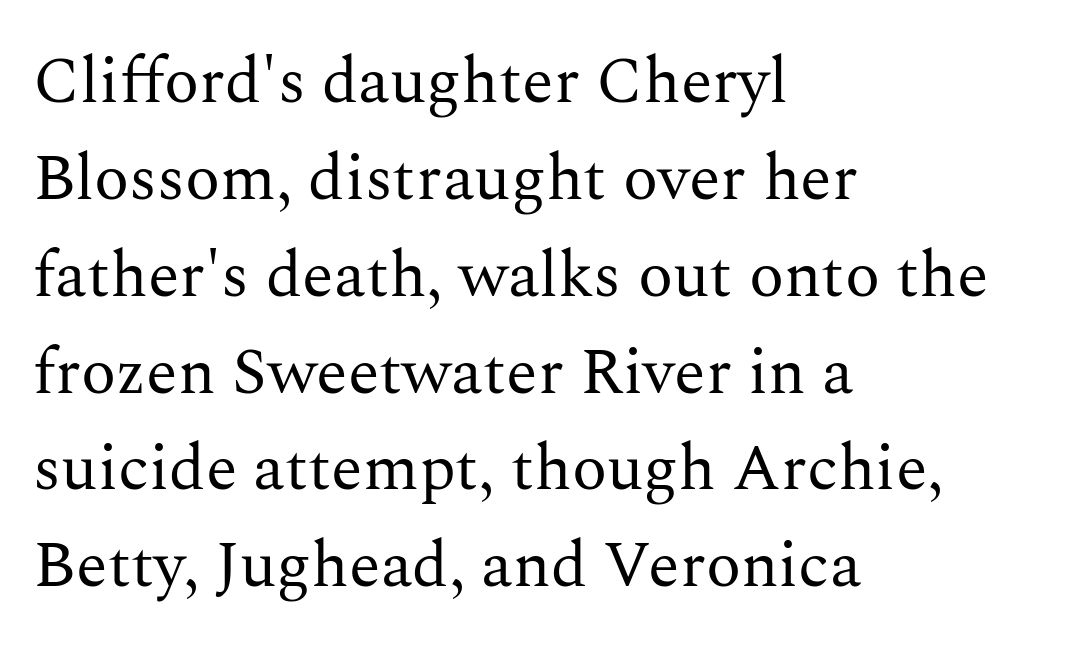
Q: Is the text bold? A: No.
Q: Is the text italic (slanted)? A: No, it is upright.
Q: Is the typeface a serif or a sans-serif typeface? A: Serif.
Q: Is the text underlined? A: No.
Q: How is the paragraph aligned? A: Left-aligned.
Q: Is the spacing between letters normal or unusually wide? A: Normal.
Q: Is the spacing between lines tight, normal or loose? A: Normal.
Q: Width (condensed, normal, or wide)? A: Normal.
Q: Stroke contrast? A: Medium.
Q: x-height? A: Medium.
Q: Monospaced? A: No.
